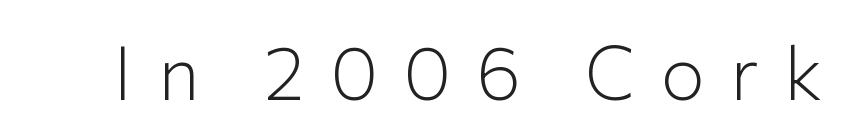
The image shows 74 px light sans-serif type, upright; set unusually wide letter spacing (+0.34 em), not underlined; low stroke contrast and a medium x-height.
